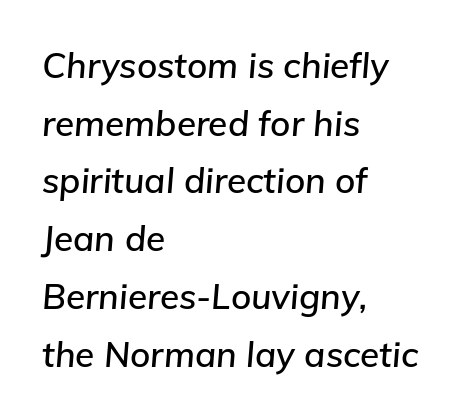
This sample has the flowing, uneven cadence of proportional lettering. Plain, unruled lines of type. This rendering leaves character spacing at its baseline value. This sample keeps an unexceptional amount of space between lines. In terms of posture, this sample is oblique.
